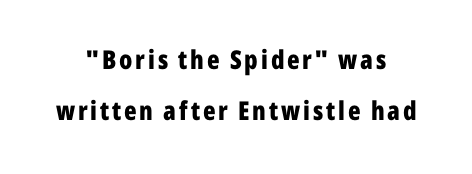
Q: Is the text bold? A: Yes.
Q: Is the text italic (slanted)? A: No, it is upright.
Q: Is the text underlined? A: No.
Q: Is the spacing between lines tight, normal or loose? A: Loose.
